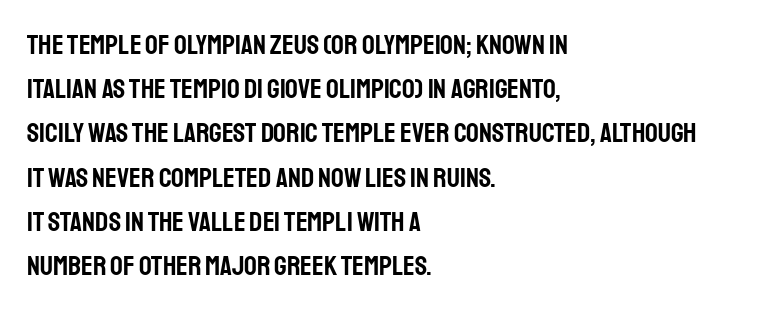
{"serif": "no", "italic": "no", "width": "condensed", "stroke_contrast": "low", "x_height": "large", "monospaced": "no", "underline": "no", "align": "left", "line_spacing": "normal", "line_spacing_ratio": 1.58, "letter_spacing": "normal", "letter_spacing_em": 0.0, "glyph_px": 28}
